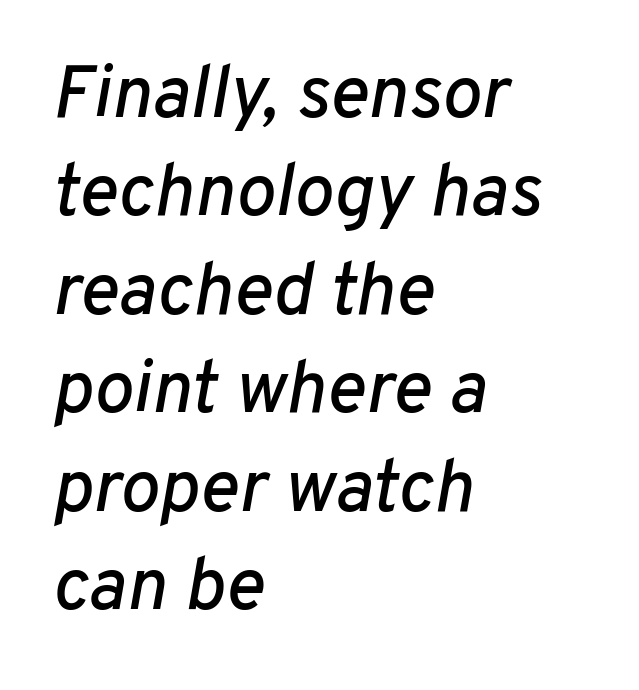
Successive baselines arrive at the customary interval. The horizontal fit of the characters is conventional and even. Proportional: the letters do not fall into vertical columns. Line starts are locked; line ends wander.
